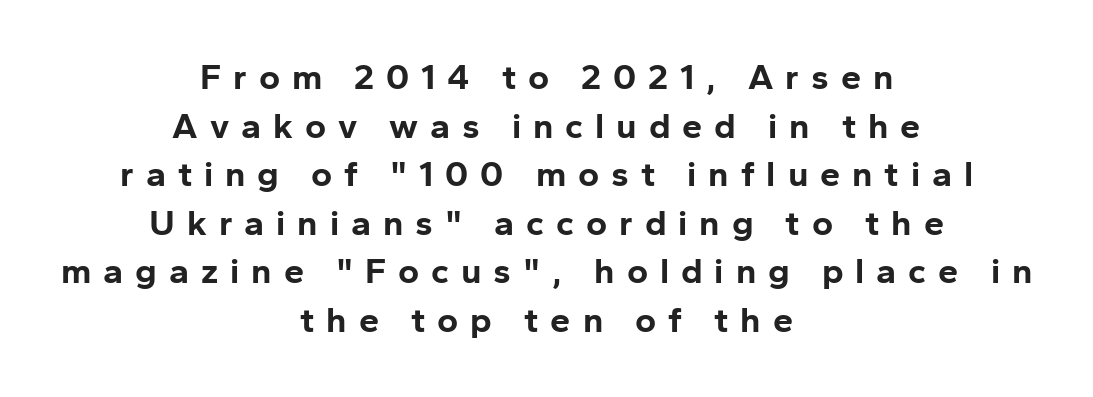
{"serif": "no", "italic": "no", "bold": "yes", "weight": "bold", "width": "normal", "stroke_contrast": "low", "x_height": "medium", "monospaced": "no", "underline": "no", "align": "center", "line_spacing": "normal", "line_spacing_ratio": 1.35, "letter_spacing": "wide", "letter_spacing_em": 0.33, "glyph_px": 36}
